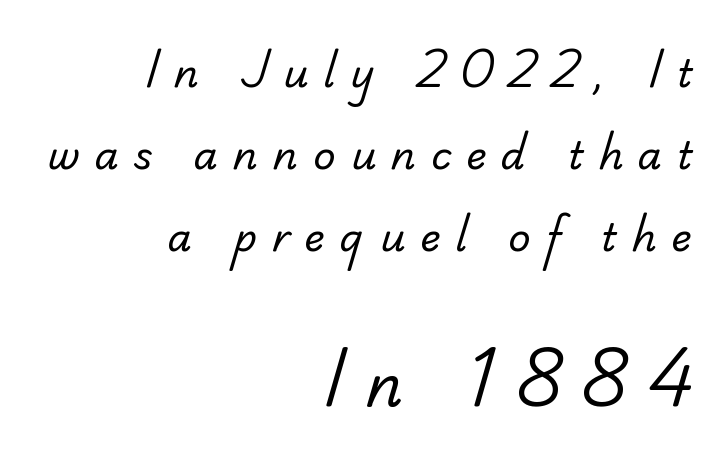
{"serif": "no", "bold": "no", "weight": "regular", "width": "normal", "stroke_contrast": "low", "x_height": "small", "monospaced": "no", "underline": "no", "align": "right", "line_spacing": "loose", "line_spacing_ratio": 2.1, "letter_spacing": "wide", "letter_spacing_em": 0.38, "larger_block": "second", "size_ratio": 1.49, "glyph_px": 58}
